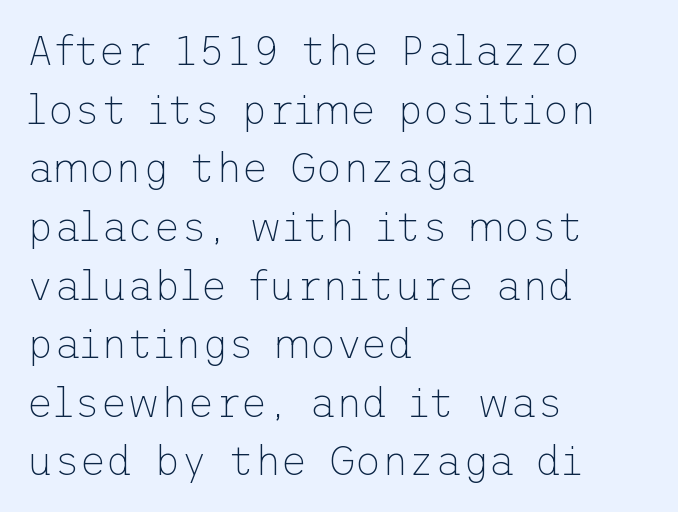
Q: Is the text bold? A: No.
Q: Is the text italic (slanted)? A: No, it is upright.
Q: Is the typeface a serif or a sans-serif typeface? A: Sans-serif.
Q: Is the text underlined? A: No.
Q: How is the paragraph aligned? A: Left-aligned.
Q: Is the spacing between letters normal or unusually wide? A: Normal.
Q: Is the spacing between lines tight, normal or loose? A: Normal.
Q: Width (condensed, normal, or wide)? A: Normal.
Q: Stroke contrast? A: Low.
Q: x-height? A: Medium.
